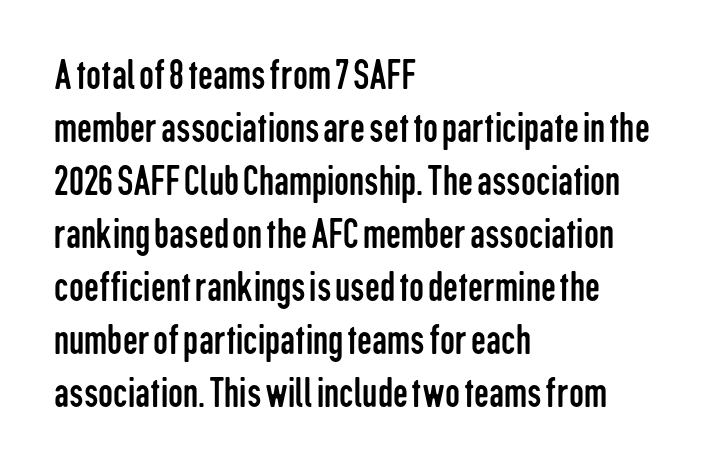
Q: Is the text bold? A: No.
Q: Is the text italic (slanted)? A: No, it is upright.
Q: Is the typeface a serif or a sans-serif typeface? A: Sans-serif.
Q: Is the text underlined? A: No.
Q: How is the paragraph aligned? A: Left-aligned.
Q: Is the spacing between letters normal or unusually wide? A: Normal.
Q: Is the spacing between lines tight, normal or loose? A: Normal.
Q: Width (condensed, normal, or wide)? A: Condensed.
Q: Stroke contrast? A: Low.
Q: x-height? A: Medium.
Q: Monospaced? A: No.
